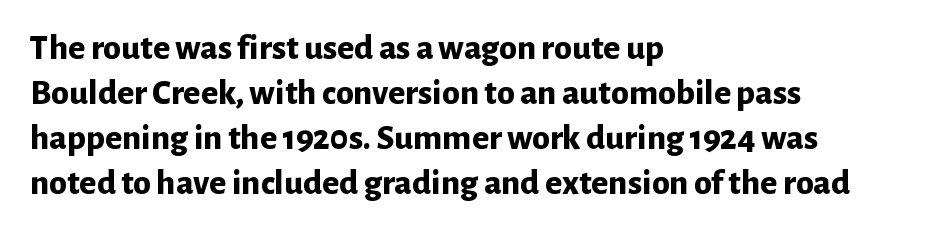
Q: Is the text bold? A: Yes.
Q: Is the text italic (slanted)? A: No, it is upright.
Q: Is the typeface a serif or a sans-serif typeface? A: Sans-serif.
Q: Is the text underlined? A: No.
Q: How is the paragraph aligned? A: Left-aligned.
Q: Is the spacing between letters normal or unusually wide? A: Normal.
Q: Is the spacing between lines tight, normal or loose? A: Normal.
Q: Width (condensed, normal, or wide)? A: Normal.
Q: Stroke contrast? A: Low.
Q: x-height? A: Medium.
Q: Monospaced? A: No.
